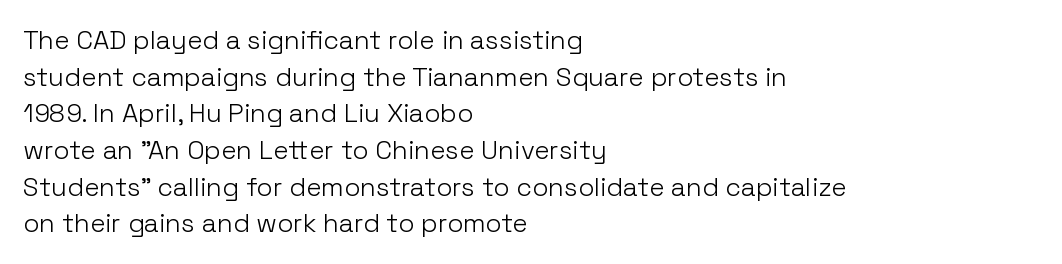
{"italic": "no", "bold": "no", "underline": "no", "align": "left", "line_spacing": "normal", "line_spacing_ratio": 1.41, "letter_spacing": "normal", "letter_spacing_em": 0.0, "glyph_px": 26}
